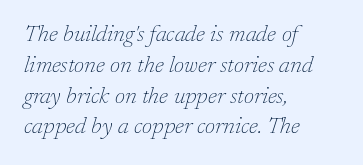
{"italic": "yes", "lean": "right", "slant_degrees": 17, "bold": "no", "underline": "no", "align": "left", "line_spacing": "normal", "line_spacing_ratio": 1.34, "letter_spacing": "normal", "letter_spacing_em": 0.0, "glyph_px": 23}
